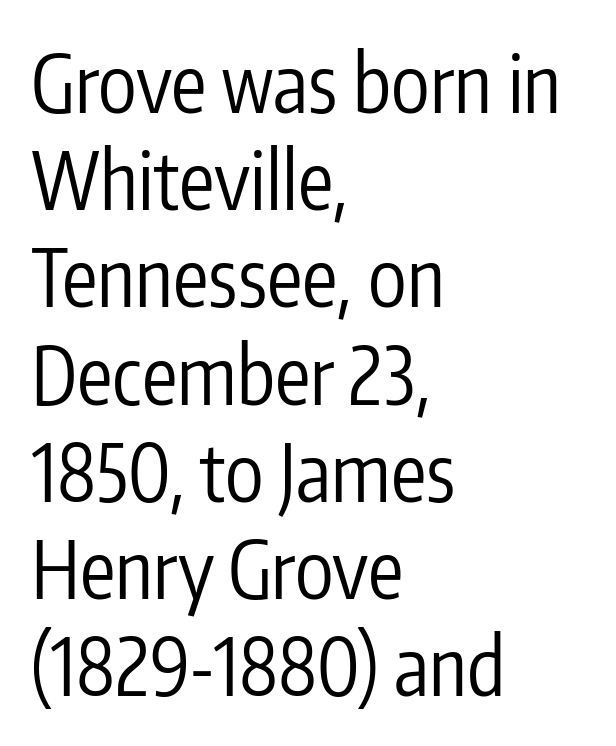
The baseline area is clear. The letterforms sit shoulder to shoulder at normal distance. Is this a sans? Yes — the strokes have no serifs. Character widths vary here, with narrow letters taking less room than wide ones.
